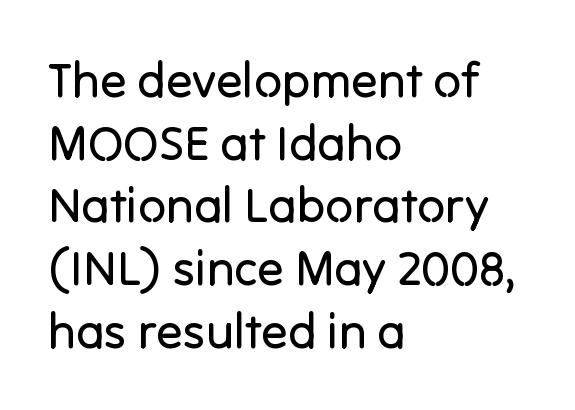
Notice how the stems are strictly vertical — no italics here. These lines are set flush left with a ragged right edge. Glyph-to-glyph distance matches everyday printed text. A sans-serif font was chosen for this passage. Is this a heavy cut? Hardly; it is regular or lighter. Clear beneath every line of the passage.
